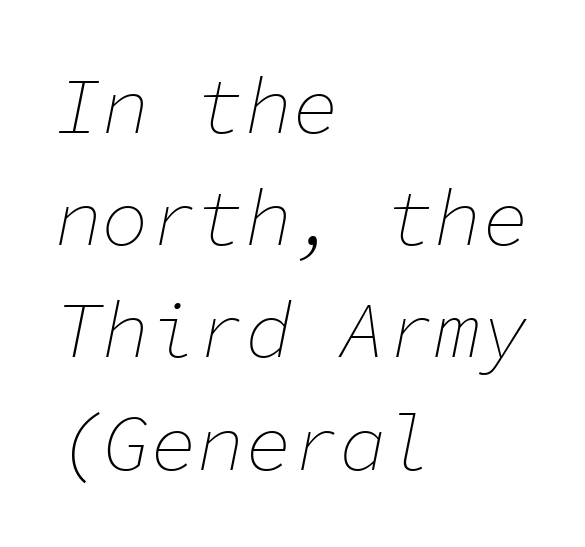
The image shows 79 px thin type, italic (leaning right), monospaced; set left-aligned, normal line spacing (1.42x), normal letter spacing, not underlined; low stroke contrast and a medium x-height.
